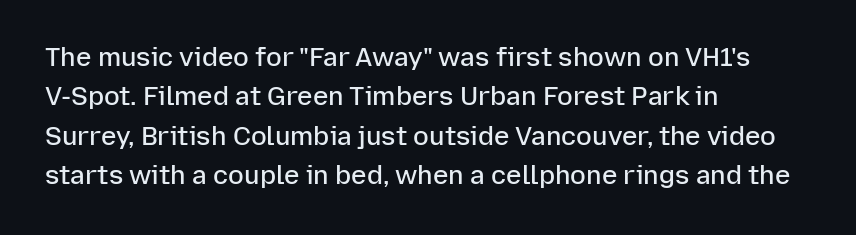
Layout note: lines flush left. The rendering uses a moderate line-height, typical for paragraphs. The typography opts for an upright posture over an oblique one. Weight check: semibold — heavier than regular, not quite bold. The area under the type is left untouched.
